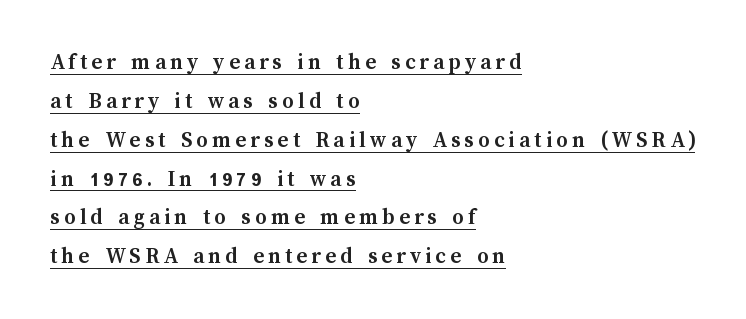
The image shows 23 px bold type, upright; set left-aligned, normal line spacing (1.69x), underlined.
